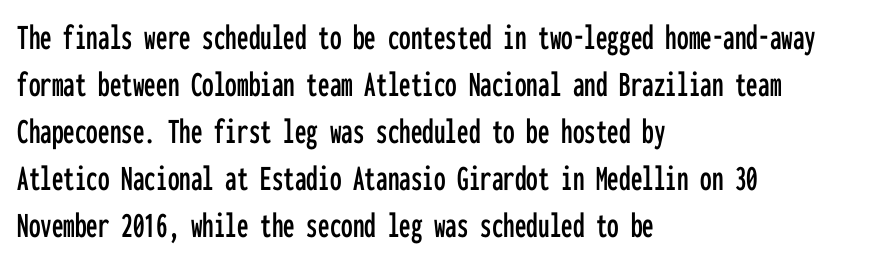
The image shows 37 px condensed sans-serif type, upright, monospaced; set left-aligned, normal line spacing (1.27x), normal letter spacing, not underlined; low stroke contrast and a medium x-height.
